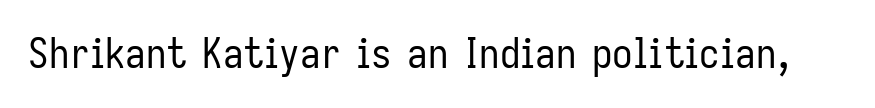
{"serif": "no", "italic": "no", "bold": "no", "weight": "regular", "width": "condensed", "stroke_contrast": "low", "x_height": "medium", "monospaced": "no", "underline": "no", "letter_spacing": "normal", "letter_spacing_em": 0.0, "glyph_px": 41}
